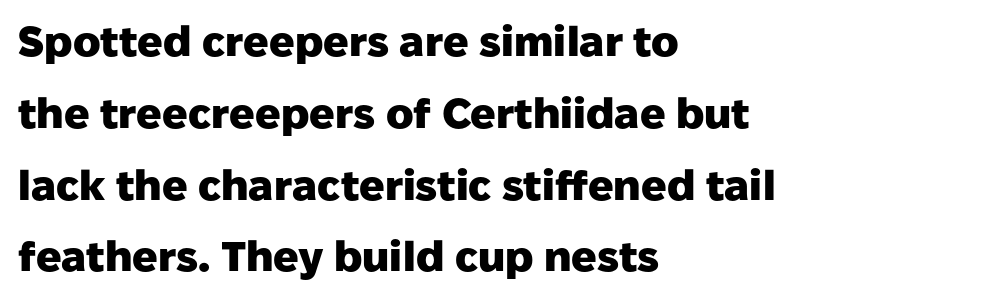
Here the designer chose a conventional face with non-uniform glyph widths. Typeset ragged right — the left edge is the straight one. Check the space under the baseline: it is left empty. No extra tracking has been applied to these lines. As a designer I'd log this as weight 700, bold.
